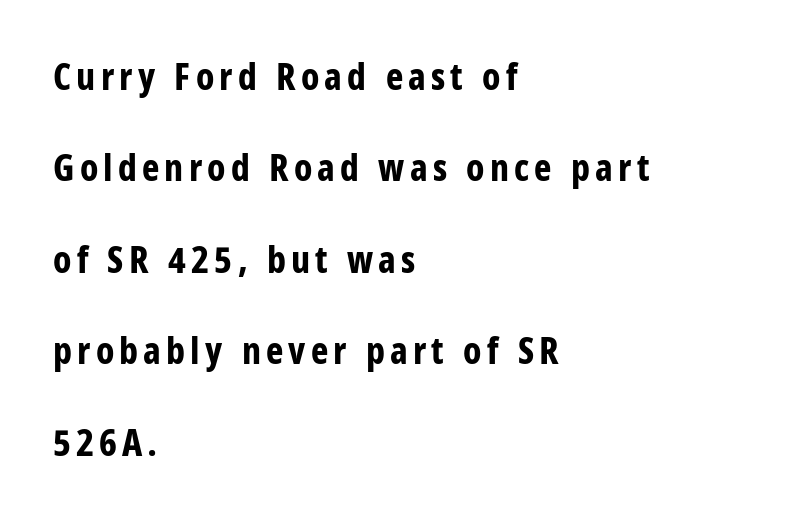
{"serif": "no", "italic": "no", "bold": "yes", "weight": "bold", "width": "condensed", "stroke_contrast": "low", "x_height": "large", "monospaced": "no", "underline": "no", "align": "left", "line_spacing": "loose", "line_spacing_ratio": 2.47, "glyph_px": 37}
